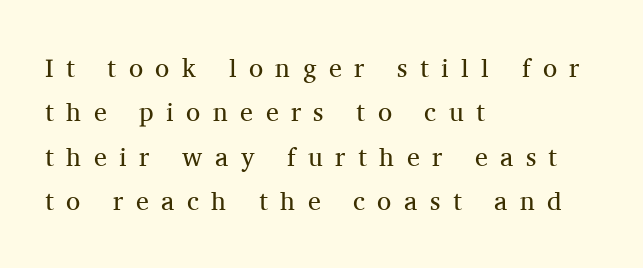
The image shows 26 px text type, upright; set left-aligned, line spacing 1.71x, unusually wide letter spacing (+0.48 em), not underlined.
